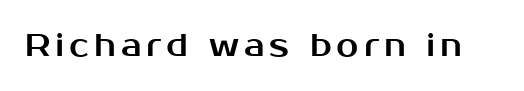
{"serif": "no", "italic": "no", "width": "normal", "stroke_contrast": "medium", "x_height": "medium", "monospaced": "no", "underline": "no", "glyph_px": 32}
